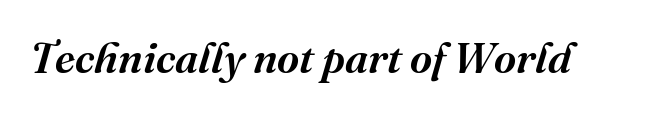
Font category for this specimen: serif. These lines are rendered in a variable-pitch font. The line texture is even and compact thanks to regular tracking. The baseline area is clear. These lines were composed using italics.
